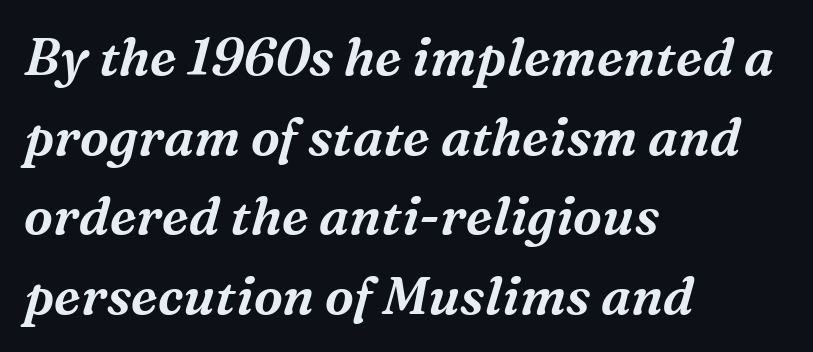
Each letter keeps its own natural width here, so spacing adapts to shape. Inter-character spacing is left at the font's built-in metrics. The foot of each line stays bare and open. Characters are canted at an angle relative to the baseline's perpendicular.
